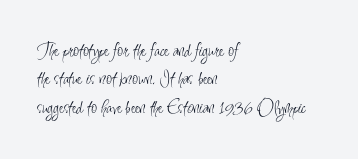
Q: Is the text bold? A: No.
Q: Is the text underlined? A: No.
Q: How is the paragraph aligned? A: Left-aligned.
Q: Is the spacing between letters normal or unusually wide? A: Normal.
Q: Is the spacing between lines tight, normal or loose? A: Normal.
